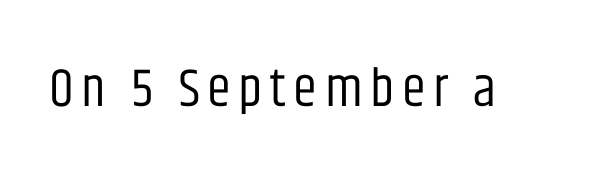
The image shows 54 px regular-weight, condensed sans-serif type, upright; set not underlined; low stroke contrast and a large x-height.
